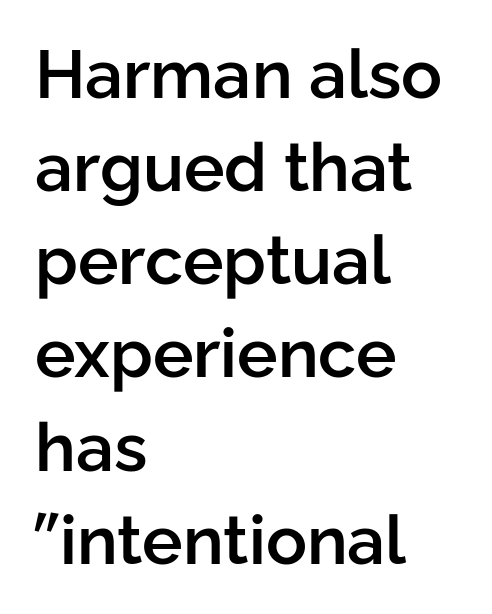
Q: Is the text bold? A: Semi-bold.
Q: Is the text italic (slanted)? A: No, it is upright.
Q: Is the typeface a serif or a sans-serif typeface? A: Sans-serif.
Q: Is the text underlined? A: No.
Q: How is the paragraph aligned? A: Left-aligned.
Q: Is the spacing between letters normal or unusually wide? A: Normal.
Q: Is the spacing between lines tight, normal or loose? A: Normal.
Q: Width (condensed, normal, or wide)? A: Normal.
Q: Stroke contrast? A: Low.
Q: x-height? A: Medium.
Q: Monospaced? A: No.
